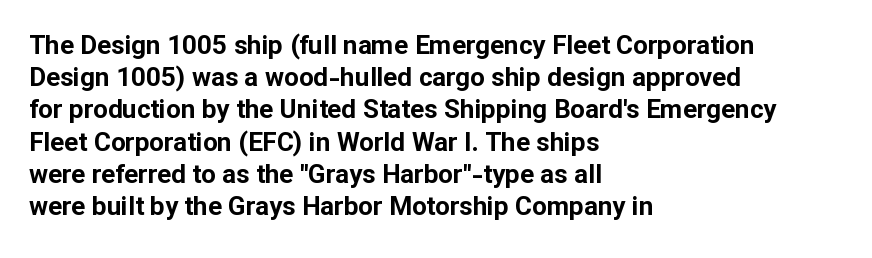
{"italic": "no", "bold": "yes", "underline": "no", "align": "left", "line_spacing_ratio": 1.24, "letter_spacing": "normal", "letter_spacing_em": 0.0, "glyph_px": 26}
